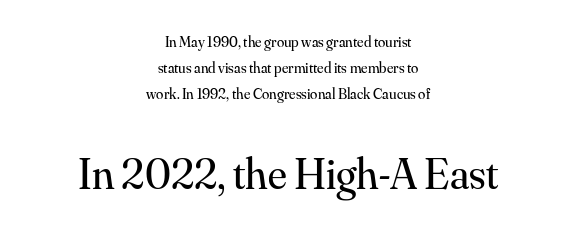
Q: Is the text bold? A: No.
Q: Is the text italic (slanted)? A: No, it is upright.
Q: Is the typeface a serif or a sans-serif typeface? A: Serif.
Q: Is the text underlined? A: No.
Q: How is the paragraph aligned? A: Centered.
Q: Is the spacing between letters normal or unusually wide? A: Normal.
Q: Which block of text is set in a larger size, the first (top) or the second (bottom)? A: The second (bottom) one.
Q: Width (condensed, normal, or wide)? A: Normal.
Q: Stroke contrast? A: Medium.
Q: x-height? A: Small.
Q: Monospaced? A: No.
